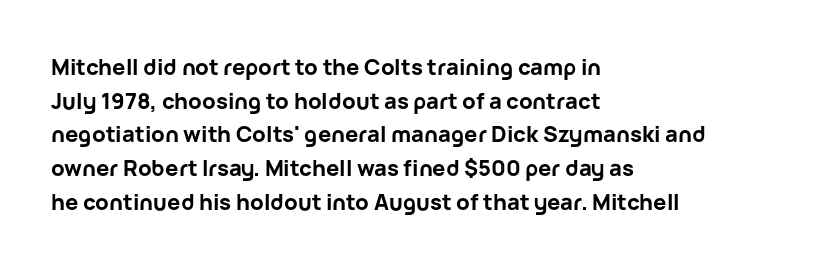
{"italic": "no", "bold": "yes", "underline": "no", "align": "left", "line_spacing": "normal", "line_spacing_ratio": 1.53, "letter_spacing": "normal", "letter_spacing_em": 0.0, "glyph_px": 22}
